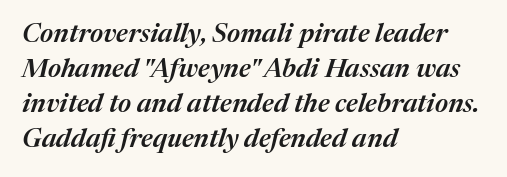
Q: Is the text bold? A: Semi-bold.
Q: Is the text italic (slanted)? A: Yes, it leans right by about 17 degrees.
Q: Is the text underlined? A: No.
Q: How is the paragraph aligned? A: Left-aligned.
Q: Is the spacing between letters normal or unusually wide? A: Normal.
Q: Is the spacing between lines tight, normal or loose? A: Normal.
